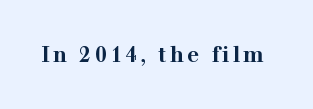
{"italic": "no", "bold": "yes", "underline": "no", "glyph_px": 21}
